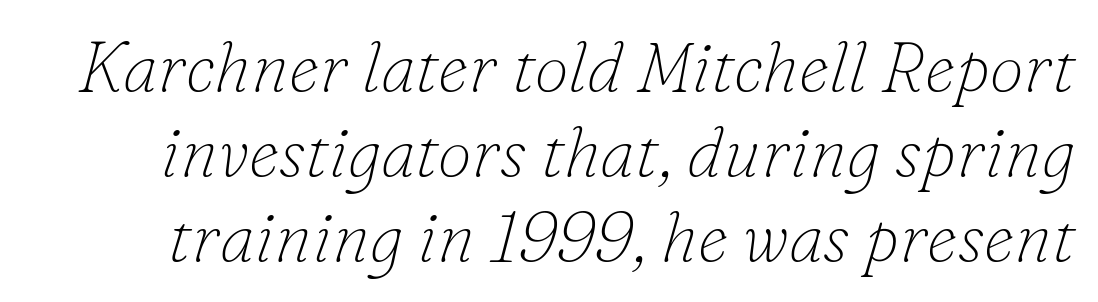
The image shows 69 px thin serif type, italic (leaning right); set line spacing 1.23x, normal letter spacing, not underlined; low stroke contrast and a small x-height.
